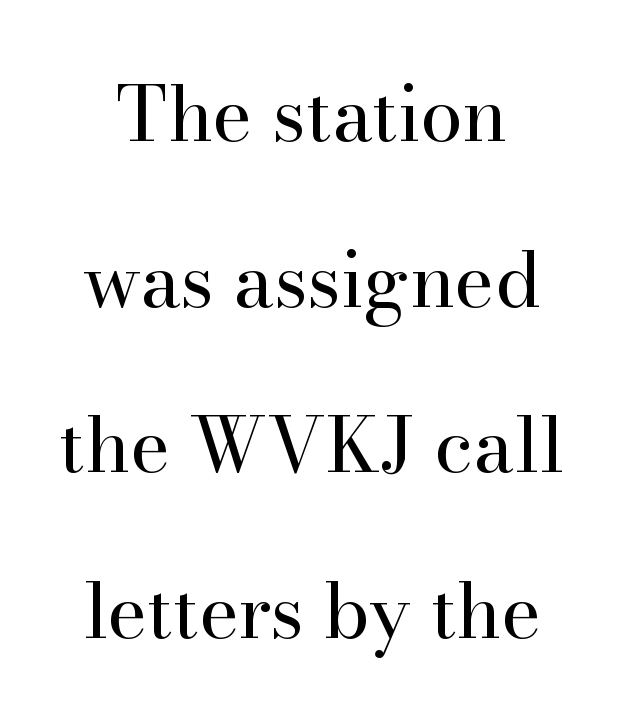
{"serif": "yes", "italic": "no", "bold": "no", "weight": "regular", "width": "normal", "stroke_contrast": "high", "x_height": "small", "monospaced": "no", "underline": "no", "line_spacing": "loose", "line_spacing_ratio": 2.15, "letter_spacing": "normal", "letter_spacing_em": 0.0, "glyph_px": 77}
